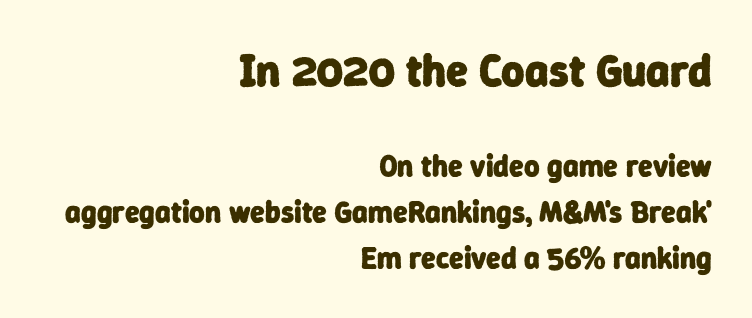
The image shows 45 px heavy sans-serif type; set right-aligned, normal line spacing (1.53x), normal letter spacing, not underlined; the first (top) block is 1.5x larger; low stroke contrast and a medium x-height.
